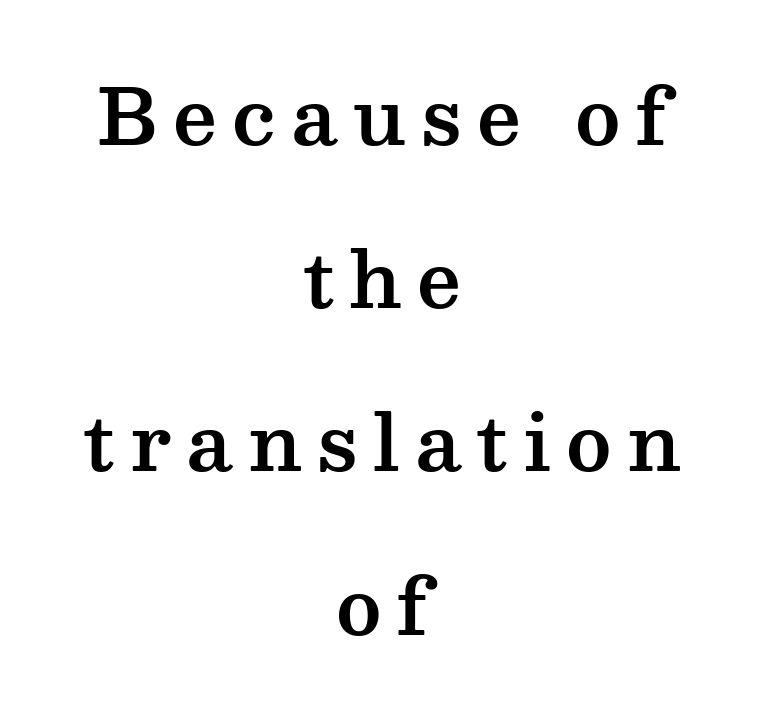
Q: Is the text italic (slanted)? A: No, it is upright.
Q: Is the typeface a serif or a sans-serif typeface? A: Serif.
Q: Is the text underlined? A: No.
Q: How is the paragraph aligned? A: Centered.
Q: Is the spacing between letters normal or unusually wide? A: Unusually wide.
Q: Is the spacing between lines tight, normal or loose? A: Loose.
Q: Width (condensed, normal, or wide)? A: Wide.
Q: Stroke contrast? A: Medium.
Q: x-height? A: Medium.
Q: Monospaced? A: No.
